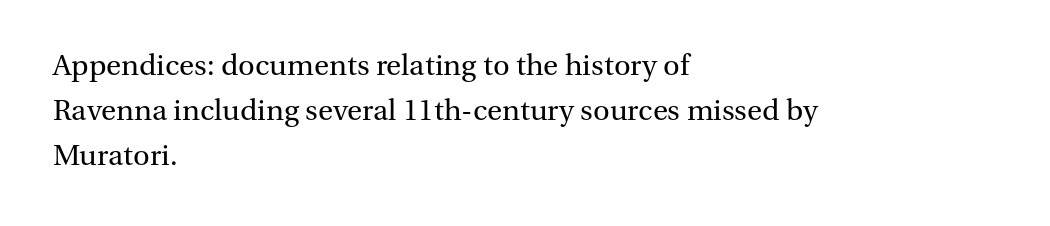
Q: Is the text bold? A: No.
Q: Is the text italic (slanted)? A: No, it is upright.
Q: Is the typeface a serif or a sans-serif typeface? A: Serif.
Q: Is the text underlined? A: No.
Q: How is the paragraph aligned? A: Left-aligned.
Q: Is the spacing between letters normal or unusually wide? A: Normal.
Q: Is the spacing between lines tight, normal or loose? A: Normal.
Q: Width (condensed, normal, or wide)? A: Normal.
Q: Stroke contrast? A: Medium.
Q: x-height? A: Medium.
Q: Monospaced? A: No.
